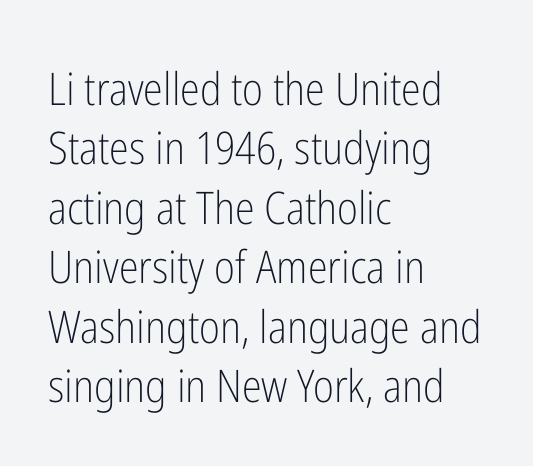
{"serif": "no", "italic": "no", "bold": "no", "weight": "light", "width": "condensed", "stroke_contrast": "low", "x_height": "medium", "monospaced": "no", "underline": "no", "align": "left", "line_spacing": "normal", "line_spacing_ratio": 1.32, "letter_spacing": "normal", "letter_spacing_em": 0.0, "glyph_px": 45}
